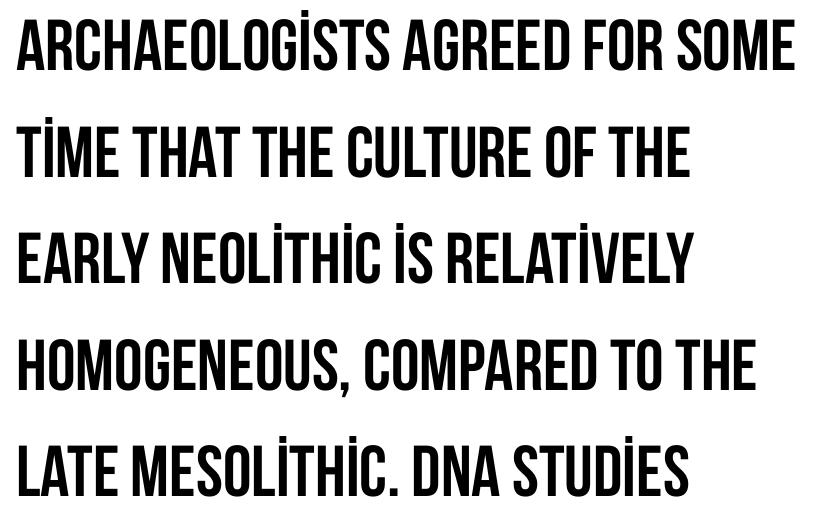
{"serif": "no", "italic": "no", "bold": "yes", "weight": "semibold", "width": "condensed", "stroke_contrast": "low", "x_height": "large", "monospaced": "no", "underline": "no", "align": "left", "line_spacing": "normal", "line_spacing_ratio": 1.48, "letter_spacing": "normal", "letter_spacing_em": 0.0, "glyph_px": 72}
